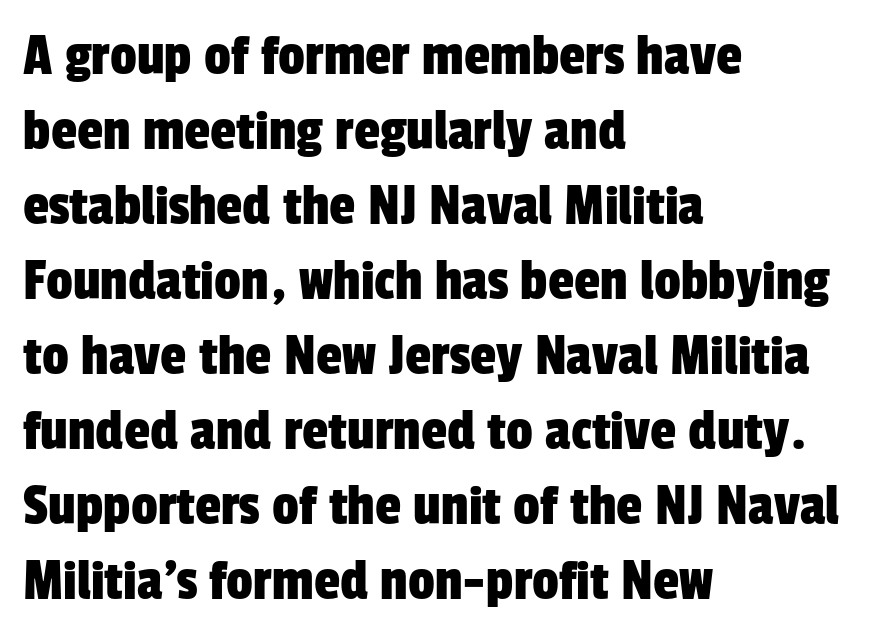
{"serif": "no", "width": "condensed", "stroke_contrast": "low", "x_height": "medium", "monospaced": "no", "underline": "no", "align": "left", "line_spacing": "normal", "line_spacing_ratio": 1.27, "letter_spacing": "normal", "letter_spacing_em": 0.0, "glyph_px": 59}
